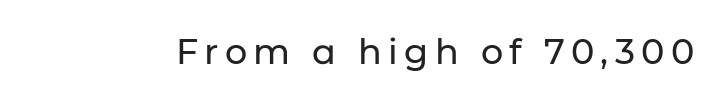
{"serif": "no", "italic": "no", "width": "normal", "stroke_contrast": "low", "x_height": "medium", "monospaced": "no", "underline": "no", "glyph_px": 35}
